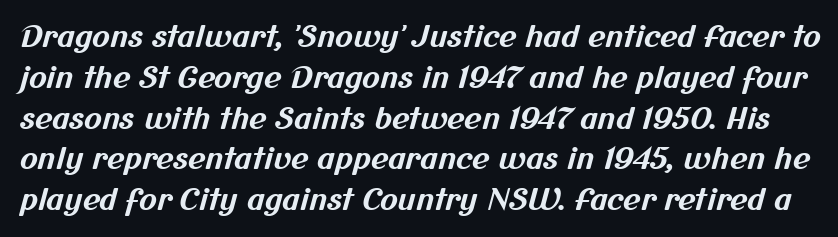
The image shows 30 px bold sans-serif type; set normal line spacing (1.36x), normal letter spacing, not underlined; medium stroke contrast and a medium x-height.
